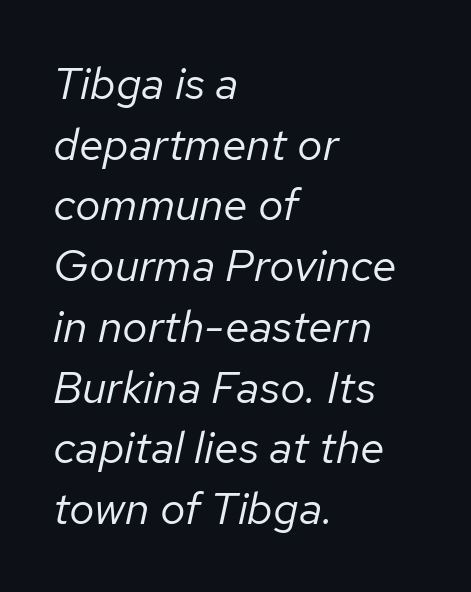
The image shows 45 px regular-weight type, italic (leaning right); set left-aligned, normal line spacing (1.35x), normal letter spacing, not underlined; low stroke contrast and a medium x-height.
